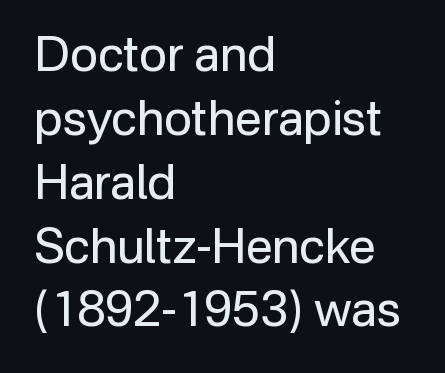
Q: Is the text bold? A: No.
Q: Is the text italic (slanted)? A: No, it is upright.
Q: Is the typeface a serif or a sans-serif typeface? A: Sans-serif.
Q: Is the text underlined? A: No.
Q: How is the paragraph aligned? A: Left-aligned.
Q: Is the spacing between letters normal or unusually wide? A: Normal.
Q: Is the spacing between lines tight, normal or loose? A: Normal.
Q: Width (condensed, normal, or wide)? A: Normal.
Q: Stroke contrast? A: Low.
Q: x-height? A: Medium.
Q: Monospaced? A: No.
